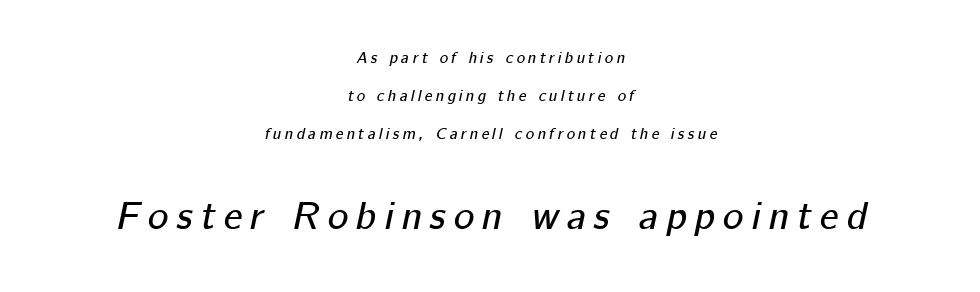
The rag falls on both sides of this text block equally. The tracking reads as deliberately expanded to a designer's eye. The face used here is proportionally spaced, like ordinary book or web type. The later block is typeset at a bigger size than the earlier block.
